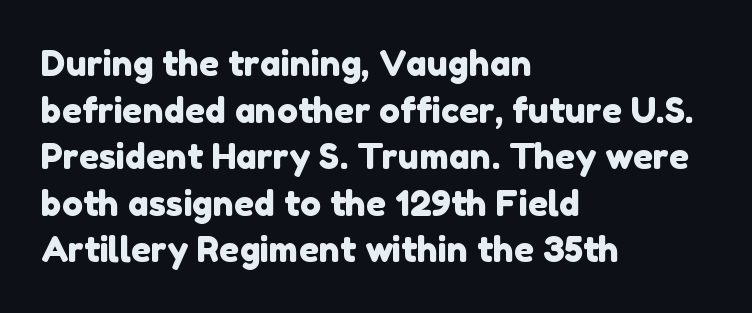
{"serif": "no", "width": "normal", "stroke_contrast": "low", "x_height": "medium", "monospaced": "no", "underline": "no", "align": "left", "line_spacing": "normal", "line_spacing_ratio": 1.33, "letter_spacing": "normal", "letter_spacing_em": 0.0, "glyph_px": 35}
